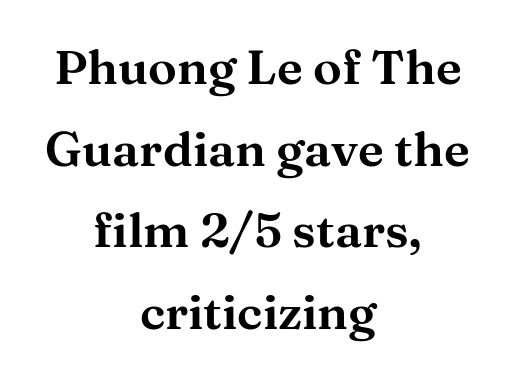
{"serif": "yes", "italic": "no", "width": "wide", "stroke_contrast": "medium", "x_height": "medium", "monospaced": "no", "underline": "no", "align": "center", "line_spacing": "normal", "line_spacing_ratio": 1.7, "letter_spacing": "normal", "letter_spacing_em": 0.0, "glyph_px": 48}
